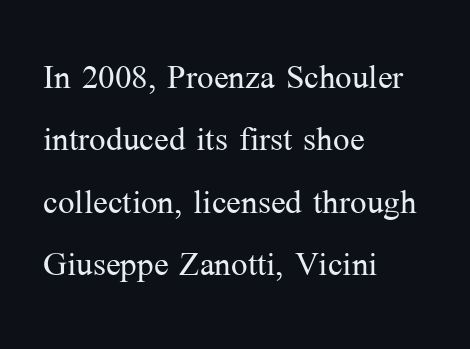
The image shows 44 px light serif type, upright; set left-aligned, normal line spacing (1.42x), normal letter spacing, not underlined; medium stroke contrast and a medium x-height.
